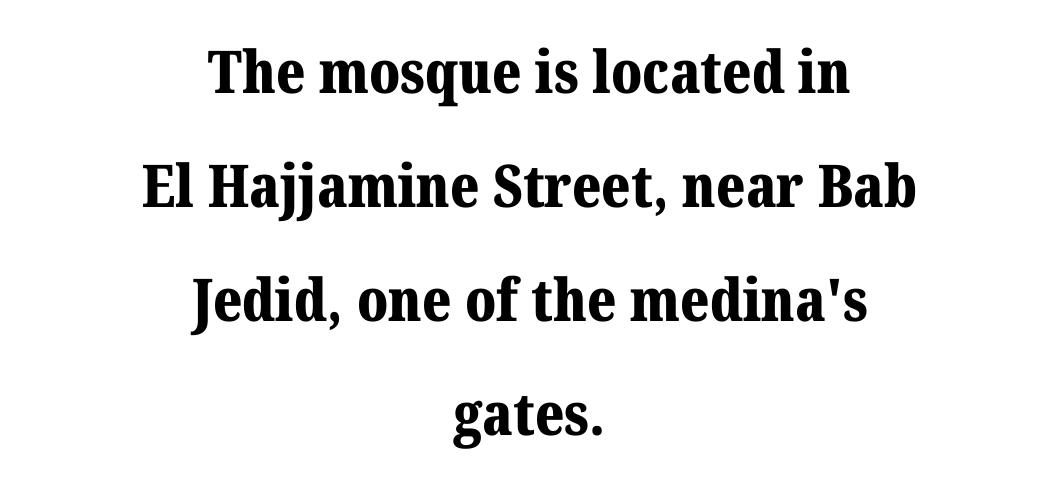
The image shows 59 px bold serif type, upright; set centered, loose line spacing (1.93x), normal letter spacing, not underlined; medium stroke contrast and a medium x-height.
